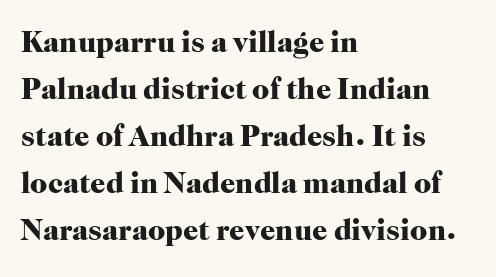
{"serif": "yes", "italic": "no", "bold": "yes", "weight": "heavy", "width": "normal", "stroke_contrast": "high", "x_height": "medium", "monospaced": "no", "underline": "no", "align": "left", "line_spacing": "normal", "line_spacing_ratio": 1.57, "letter_spacing": "normal", "letter_spacing_em": 0.0, "glyph_px": 30}
